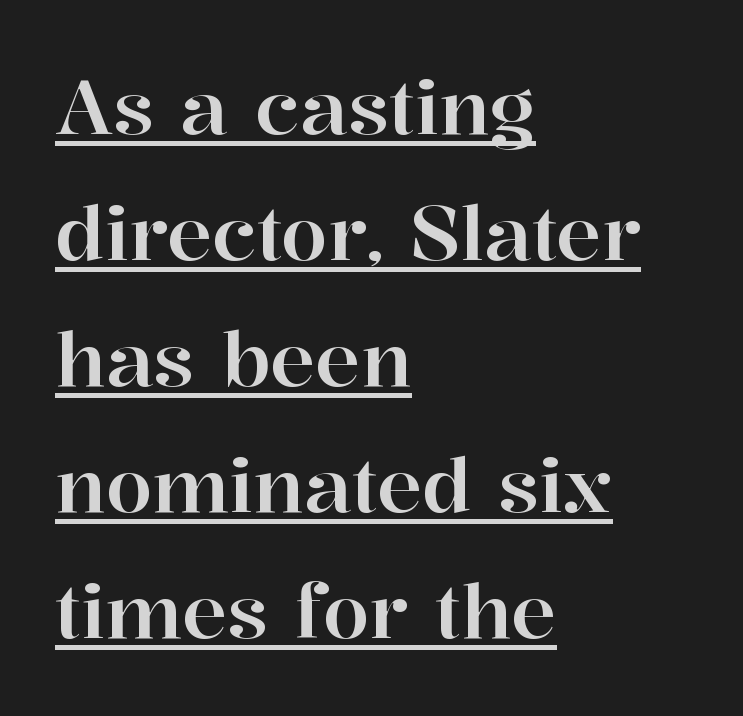
{"serif": "yes", "italic": "no", "width": "normal", "stroke_contrast": "high", "x_height": "medium", "monospaced": "no", "underline": "yes", "align": "left", "line_spacing": "normal", "line_spacing_ratio": 1.68, "letter_spacing": "normal", "letter_spacing_em": 0.0, "glyph_px": 75}
